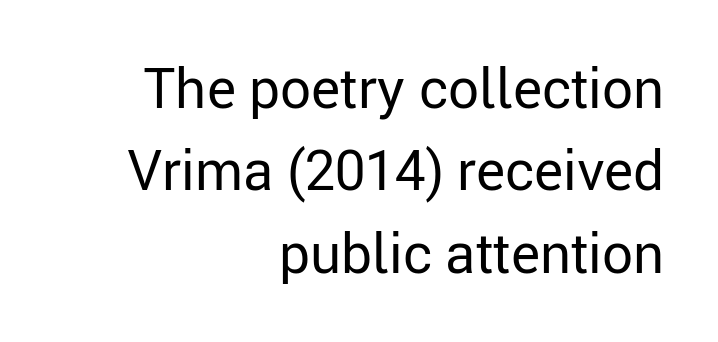
Q: Is the text bold? A: No.
Q: Is the text italic (slanted)? A: No, it is upright.
Q: Is the typeface a serif or a sans-serif typeface? A: Sans-serif.
Q: Is the text underlined? A: No.
Q: How is the paragraph aligned? A: Right-aligned.
Q: Is the spacing between letters normal or unusually wide? A: Normal.
Q: Is the spacing between lines tight, normal or loose? A: Normal.
Q: Width (condensed, normal, or wide)? A: Normal.
Q: Stroke contrast? A: Low.
Q: x-height? A: Medium.
Q: Monospaced? A: No.
